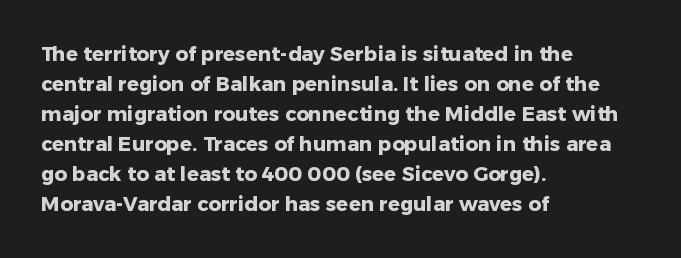
{"italic": "no", "bold": "yes", "underline": "no", "align": "left", "line_spacing": "normal", "line_spacing_ratio": 1.5, "letter_spacing": "normal", "letter_spacing_em": 0.0, "glyph_px": 20}
